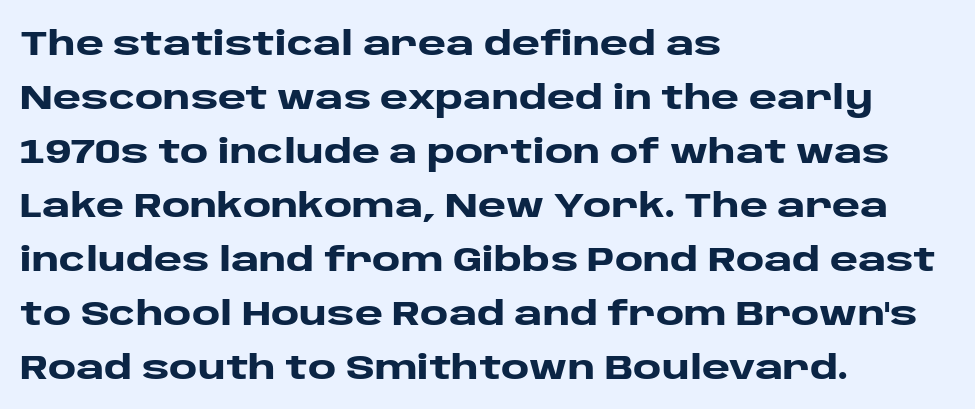
{"serif": "no", "italic": "no", "bold": "yes", "weight": "heavy", "width": "wide", "stroke_contrast": "low", "x_height": "large", "monospaced": "no", "underline": "no", "align": "left", "line_spacing": "normal", "line_spacing_ratio": 1.59, "letter_spacing": "normal", "letter_spacing_em": 0.0, "glyph_px": 34}
